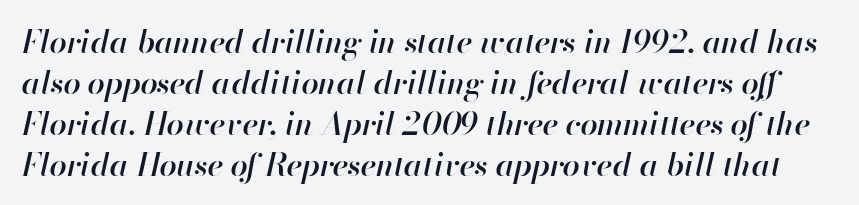
{"italic": "yes", "lean": "right", "slant_degrees": 13, "bold": "semi", "weight": "semibold", "width": "normal", "stroke_contrast": "high", "x_height": "small", "monospaced": "no", "underline": "no", "line_spacing": "normal", "line_spacing_ratio": 1.32, "letter_spacing": "normal", "letter_spacing_em": 0.0, "glyph_px": 31}
